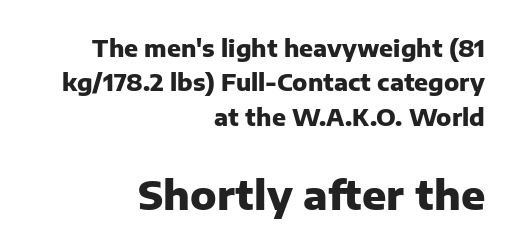
{"serif": "no", "italic": "no", "bold": "yes", "weight": "heavy", "width": "normal", "stroke_contrast": "low", "x_height": "medium", "monospaced": "no", "underline": "no", "align": "right", "line_spacing": "normal", "line_spacing_ratio": 1.49, "letter_spacing": "normal", "letter_spacing_em": 0.0, "larger_block": "second", "size_ratio": 1.74, "glyph_px": 40}
